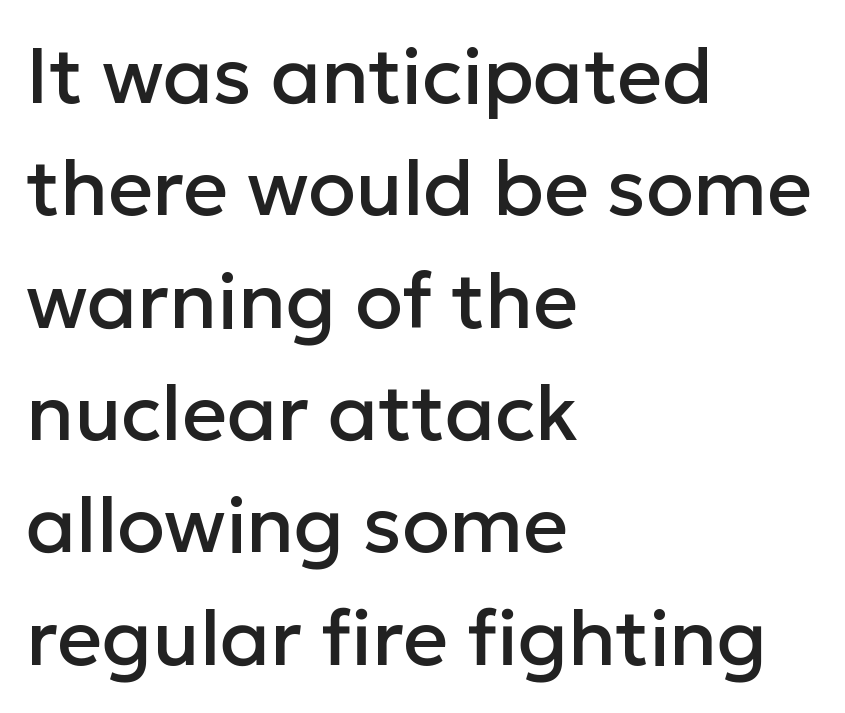
The image shows 78 px sans-serif type, upright; set left-aligned, normal line spacing (1.44x), normal letter spacing, not underlined; low stroke contrast and a medium x-height.
